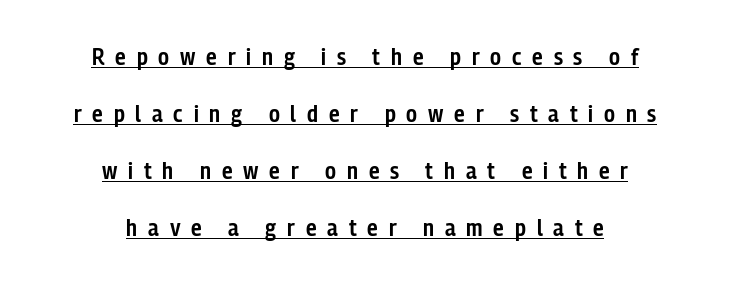
The image shows 24 px text type, upright; set centered, loose line spacing (2.37x), unusually wide letter spacing (+0.45 em), underlined.
